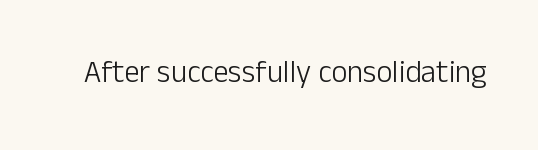
The passage shown is typeset with a sans-serif family. A roman cut, with each character standing at attention. The strip under each line holds only bare page. Caption: face not bold, strokes unweighted.
